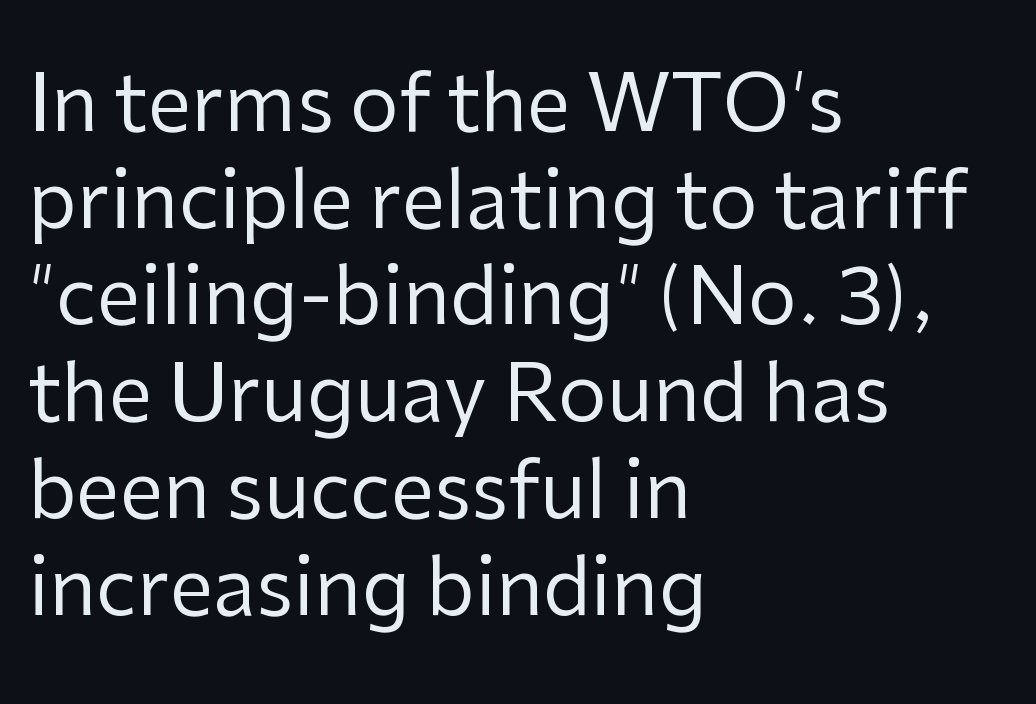
These lines are composed in type without serifs. Ink coverage per letter is moderate at most. Does the lettering tilt? It doesn't — this is upright. Leftover space on each line is placed entirely after the last word. Varying glyph widths throughout — classic text-font behaviour. The strip under each line holds only bare page.
